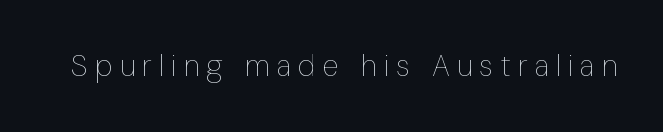
No italicization has been applied; the sample stays upright. These lines are rendered in a variable-pitch font. Nothing heavy about these letters — not bold at all. This rendering features lettering with no underline. The tracking reads as deliberately expanded to a designer's eye.
